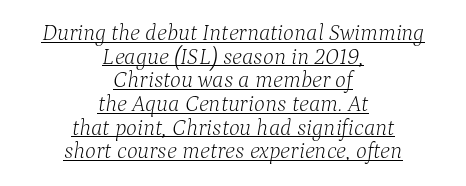
Q: Is the text bold? A: No.
Q: Is the text italic (slanted)? A: Yes, it leans right by about 9 degrees.
Q: Is the text underlined? A: Yes.
Q: How is the paragraph aligned? A: Centered.
Q: Is the spacing between letters normal or unusually wide? A: Normal.
Q: Is the spacing between lines tight, normal or loose? A: Tight.
